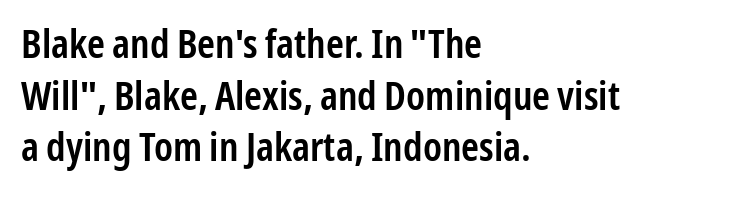
The typesetting leans somewhat heavy: a semibold. Words float on clear page, feet unadorned. Tracking here is standard; glyphs follow each other at the usual distance. A classic flush-left, rag-right setting is used for this passage. Font category for this specimen: sans-serif. This block has exactly the height ordinary leading produces.
